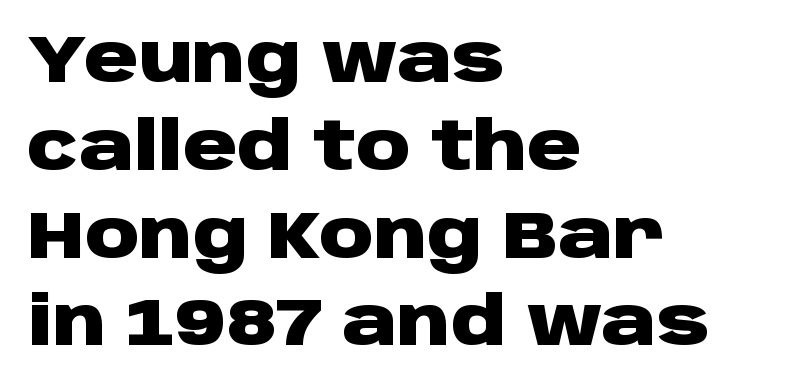
{"serif": "no", "italic": "no", "bold": "yes", "weight": "heavy", "width": "wide", "stroke_contrast": "low", "x_height": "large", "monospaced": "no", "underline": "no", "align": "left", "line_spacing": "normal", "line_spacing_ratio": 1.31, "letter_spacing": "normal", "letter_spacing_em": 0.0, "glyph_px": 67}
